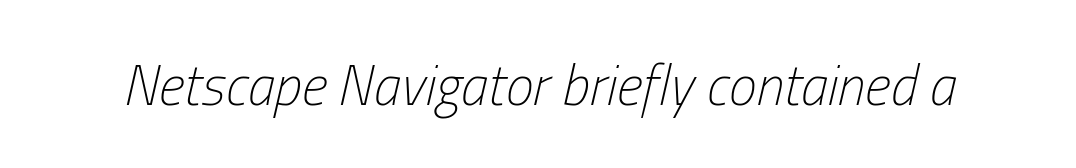
{"italic": "yes", "lean": "right", "slant_degrees": 13, "bold": "no", "weight": "light", "width": "condensed", "stroke_contrast": "low", "x_height": "medium", "monospaced": "no", "underline": "no", "letter_spacing": "normal", "letter_spacing_em": 0.0, "glyph_px": 56}
